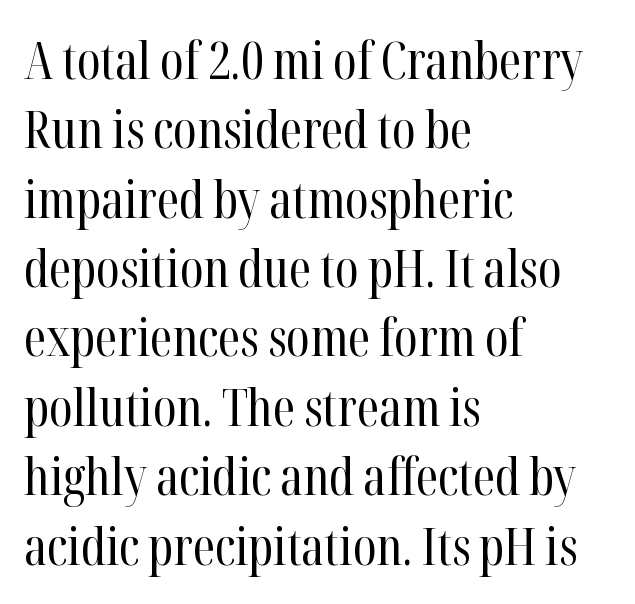
The image shows 51 px regular-weight, condensed serif type, upright; set left-aligned, normal line spacing (1.36x), normal letter spacing, not underlined; high stroke contrast and a medium x-height.
